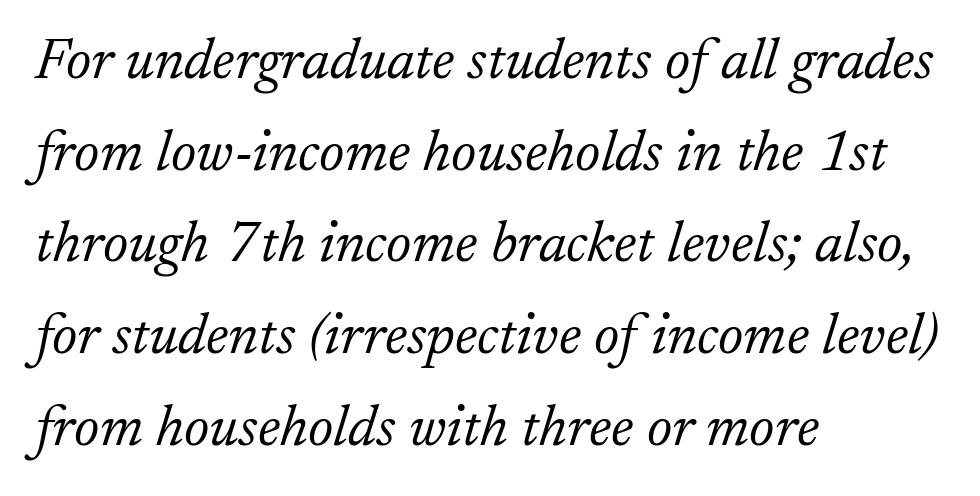
{"serif": "yes", "italic": "yes", "lean": "right", "slant_degrees": 17, "bold": "no", "weight": "light", "width": "normal", "stroke_contrast": "low", "x_height": "small", "monospaced": "no", "underline": "no", "align": "left", "line_spacing": "normal", "line_spacing_ratio": 1.58, "letter_spacing": "normal", "letter_spacing_em": 0.0, "glyph_px": 58}
